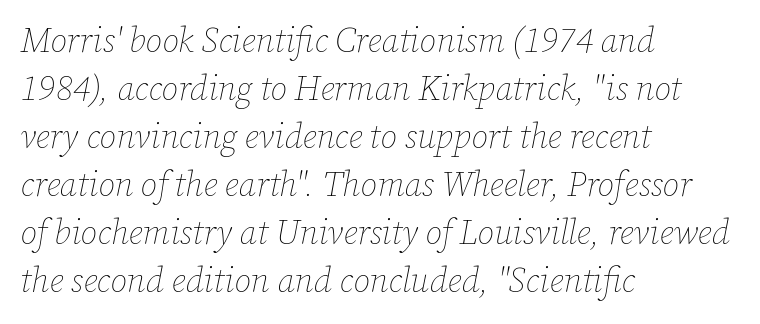
{"italic": "yes", "lean": "right", "slant_degrees": 12, "bold": "no", "weight": "thin", "width": "normal", "stroke_contrast": "low", "x_height": "medium", "monospaced": "no", "underline": "no", "align": "left", "line_spacing": "normal", "line_spacing_ratio": 1.41, "letter_spacing": "normal", "letter_spacing_em": 0.0, "glyph_px": 34}
